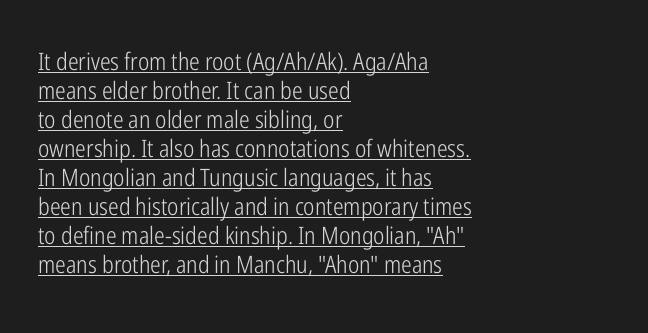
The image shows 24 px text type, upright; set left-aligned, line spacing 1.21x, normal letter spacing, underlined.
